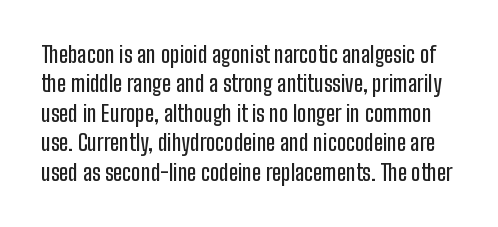
Caption: standard tracking, unaltered. Every stem runs plumb, perpendicular to the baseline. The block of text has a typical density, with ordinary space between rows. Underline: absent.
